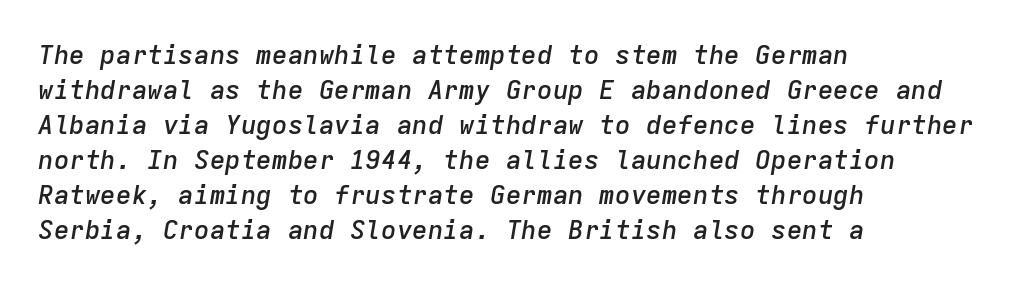
Q: Is the text bold? A: Semi-bold.
Q: Is the text italic (slanted)? A: Yes, it leans right by about 9 degrees.
Q: Is the text underlined? A: No.
Q: How is the paragraph aligned? A: Left-aligned.
Q: Is the spacing between letters normal or unusually wide? A: Normal.
Q: Is the spacing between lines tight, normal or loose? A: Normal.
